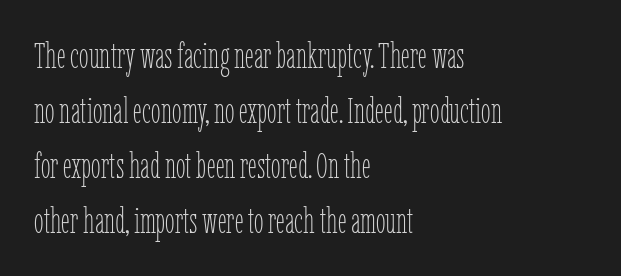
{"italic": "no", "bold": "no", "weight": "thin", "width": "condensed", "stroke_contrast": "low", "x_height": "medium", "monospaced": "no", "underline": "no", "align": "left", "line_spacing": "normal", "line_spacing_ratio": 1.57, "letter_spacing": "normal", "letter_spacing_em": 0.0, "glyph_px": 35}
